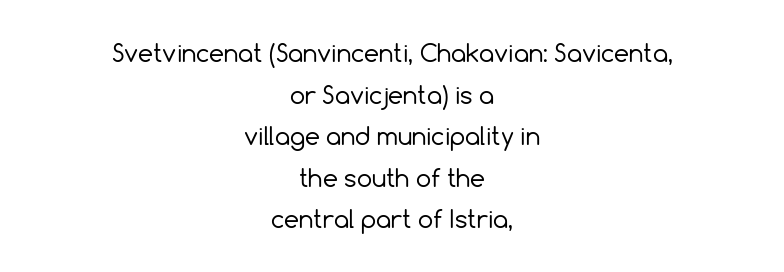
The letterforms sit at book weight or below. Layout note: lines centered. The passage shown has conventional tracking throughout. This is the regular roman posture of the typeface. The space beneath each line is pristine and unruled.
